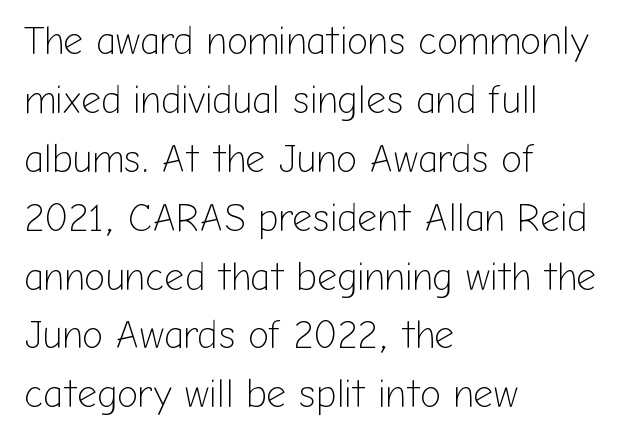
{"serif": "no", "italic": "no", "bold": "no", "weight": "light", "width": "normal", "stroke_contrast": "low", "x_height": "medium", "monospaced": "no", "underline": "no", "align": "left", "line_spacing": "normal", "line_spacing_ratio": 1.51, "letter_spacing": "normal", "letter_spacing_em": 0.0, "glyph_px": 39}
